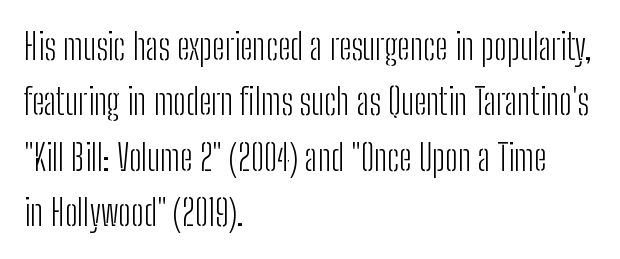
A typesetter would call this proportional, since set widths differ per character. Regarding serifs, this sample does without them. Stems here are at most as thick as an everyday book face. The leading is moderate, giving the passage an even texture.
